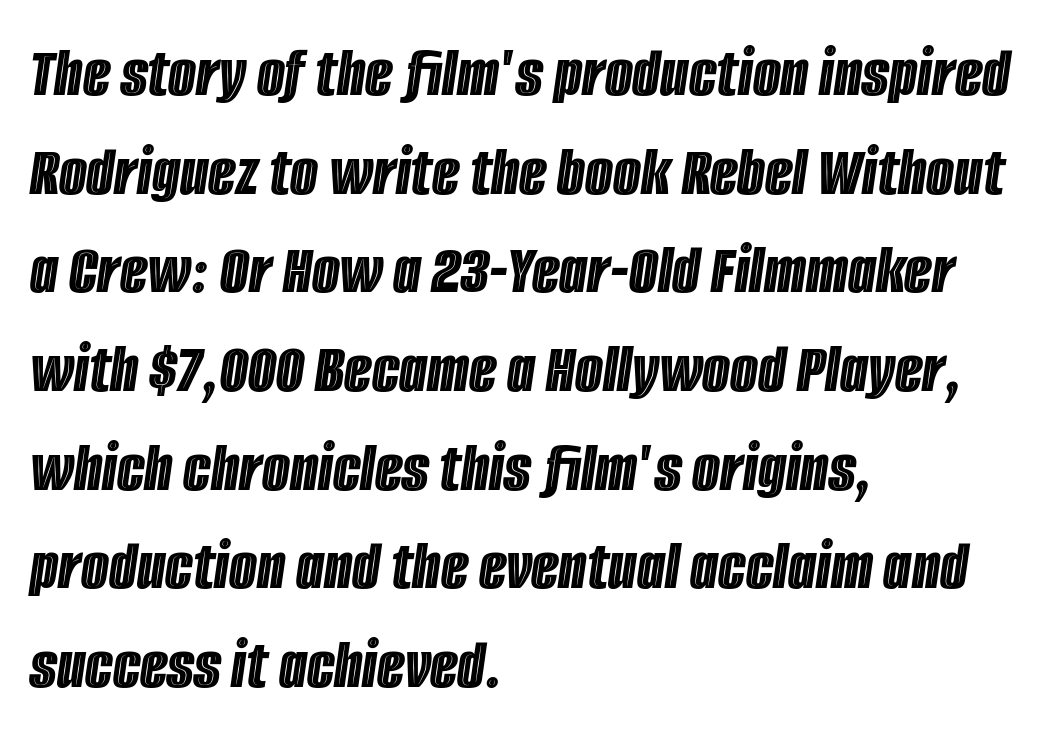
The image shows 72 px condensed type, italic (leaning right); set left-aligned, normal line spacing (1.37x), normal letter spacing, not underlined; a large x-height.
